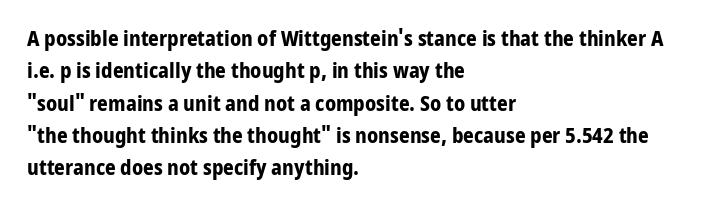
Unlike italic type, these characters show no tilt at all. Line starts are locked; line ends wander. Characters follow at the spacing the type designer built in. On the weight axis this lands at bold, roughly 700. The passage shown is not underscored anywhere.
